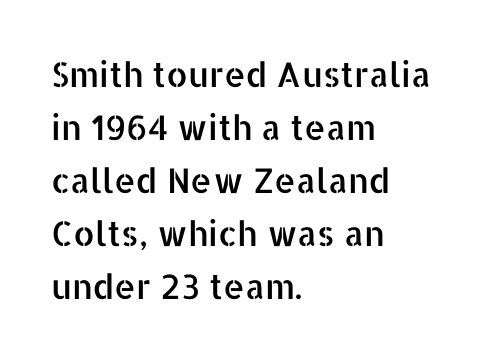
Q: Is the text italic (slanted)? A: No, it is upright.
Q: Is the typeface a serif or a sans-serif typeface? A: Sans-serif.
Q: Is the text underlined? A: No.
Q: How is the paragraph aligned? A: Left-aligned.
Q: Is the spacing between letters normal or unusually wide? A: Normal.
Q: Is the spacing between lines tight, normal or loose? A: Normal.
Q: Width (condensed, normal, or wide)? A: Normal.
Q: Stroke contrast? A: Low.
Q: x-height? A: Medium.
Q: Monospaced? A: No.
